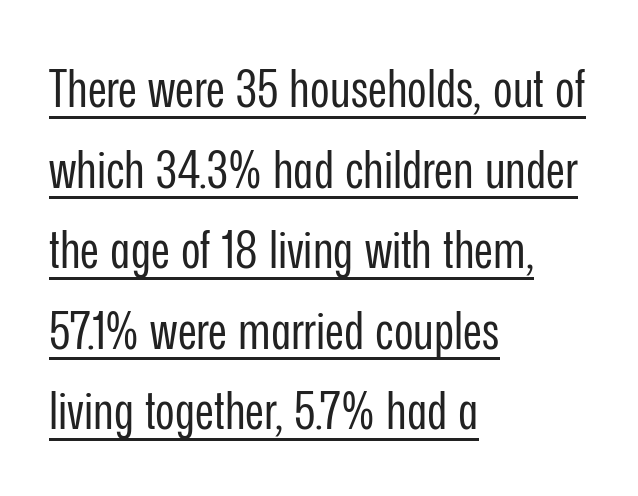
The face used here is rendered with its standard letterfit. Serifs: no, the terminals of the letterforms are clean. No letter is thick-stroked: the sample isn't bold. Horizontally, the lines are justified to the leading edge only. Quick note: not italic, upright.
